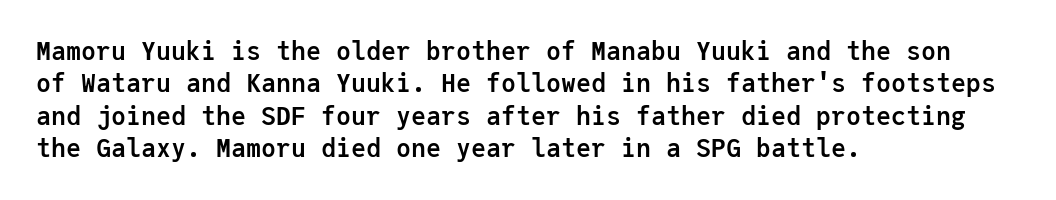
A typesetter would mark this as roman, not italic. The strokes are fattened all the way to bold. Beneath every word, the page is bare. The letters sit at their default tracking, neither squeezed nor spread. Notice how the passage keeps a crisp vertical edge on the left only. The lines sit at an ordinary, default distance from one another.
